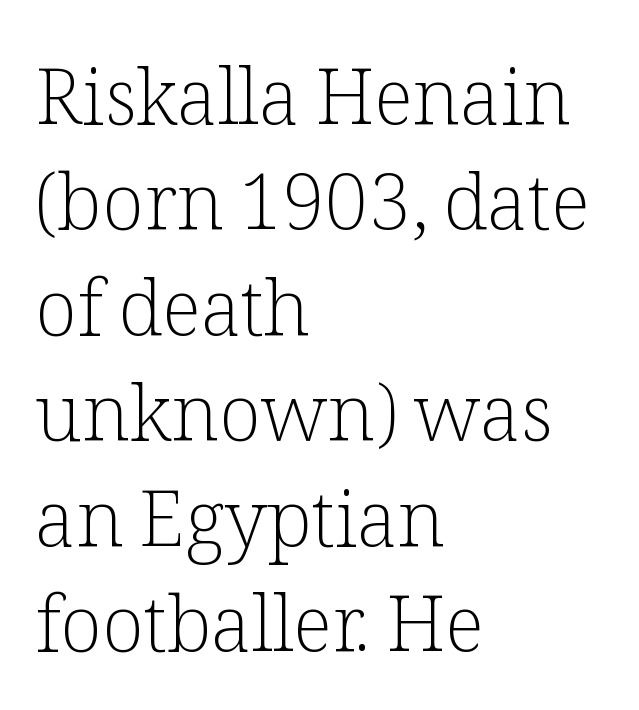
The image shows 77 px light serif type, upright; set left-aligned, normal line spacing (1.37x), normal letter spacing, not underlined; low stroke contrast and a medium x-height.
